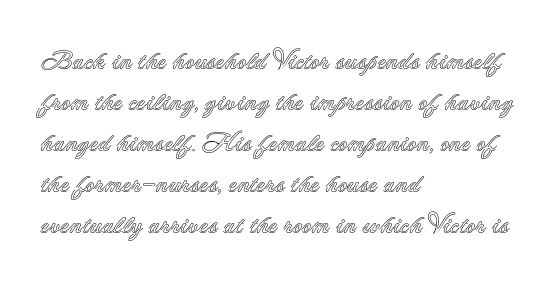
Descenders hang freely into open space. Alignment: flush left. Leading: standard. The letterforms sit shoulder to shoulder at normal distance.
